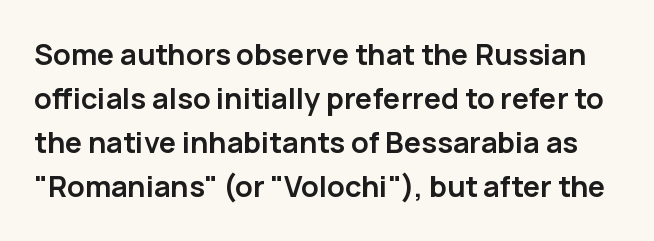
The passage shown is emphatically bold. Do the characters align in a grid? No, the font is proportional. The passage shown has conventional tracking throughout. Students, observe: this is what conventionally led text looks like.
